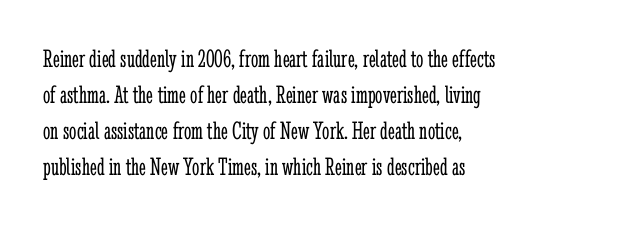
{"italic": "no", "bold": "no", "underline": "no", "align": "left", "line_spacing": "normal", "line_spacing_ratio": 1.39, "letter_spacing": "normal", "letter_spacing_em": 0.0, "glyph_px": 26}
